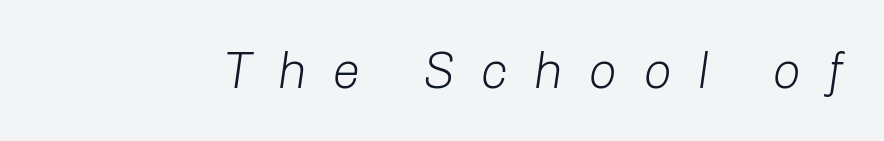
The image shows 51 px light type, italic (leaning right); set unusually wide letter spacing (+0.49 em), not underlined; low stroke contrast and a medium x-height.
